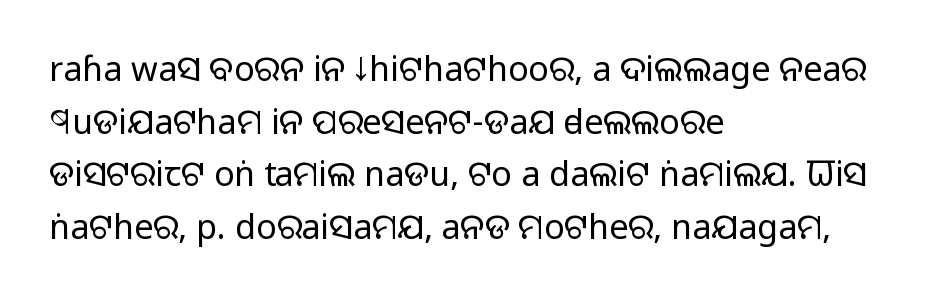
The image shows 34 px regular-weight sans-serif type, upright; set left-aligned, normal line spacing (1.55x), normal letter spacing, not underlined; low stroke contrast and a large x-height.
